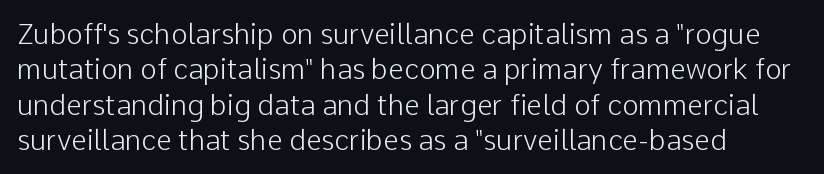
Q: Is the text bold? A: No.
Q: Is the text italic (slanted)? A: No, it is upright.
Q: Is the typeface a serif or a sans-serif typeface? A: Sans-serif.
Q: Is the text underlined? A: No.
Q: How is the paragraph aligned? A: Left-aligned.
Q: Is the spacing between letters normal or unusually wide? A: Normal.
Q: Is the spacing between lines tight, normal or loose? A: Normal.
Q: Width (condensed, normal, or wide)? A: Normal.
Q: Stroke contrast? A: Low.
Q: x-height? A: Medium.
Q: Monospaced? A: No.
